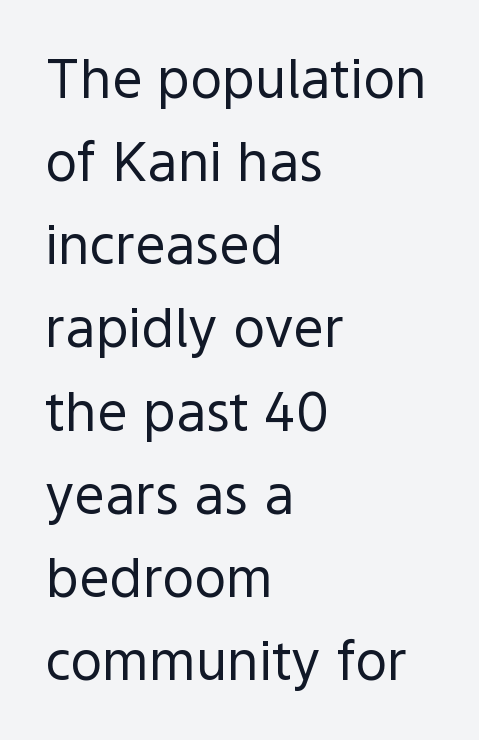
Q: Is the text bold? A: No.
Q: Is the text italic (slanted)? A: No, it is upright.
Q: Is the typeface a serif or a sans-serif typeface? A: Sans-serif.
Q: Is the text underlined? A: No.
Q: How is the paragraph aligned? A: Left-aligned.
Q: Is the spacing between letters normal or unusually wide? A: Normal.
Q: Is the spacing between lines tight, normal or loose? A: Normal.
Q: Width (condensed, normal, or wide)? A: Normal.
Q: x-height? A: Medium.
Q: Monospaced? A: No.
